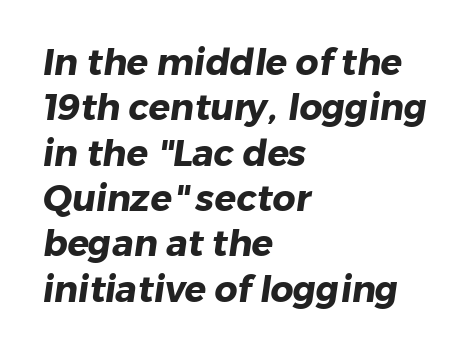
{"serif": "no", "bold": "yes", "weight": "heavy", "width": "normal", "stroke_contrast": "low", "x_height": "medium", "monospaced": "no", "underline": "no", "align": "left", "line_spacing": "normal", "line_spacing_ratio": 1.26, "letter_spacing": "normal", "letter_spacing_em": 0.0, "glyph_px": 36}
